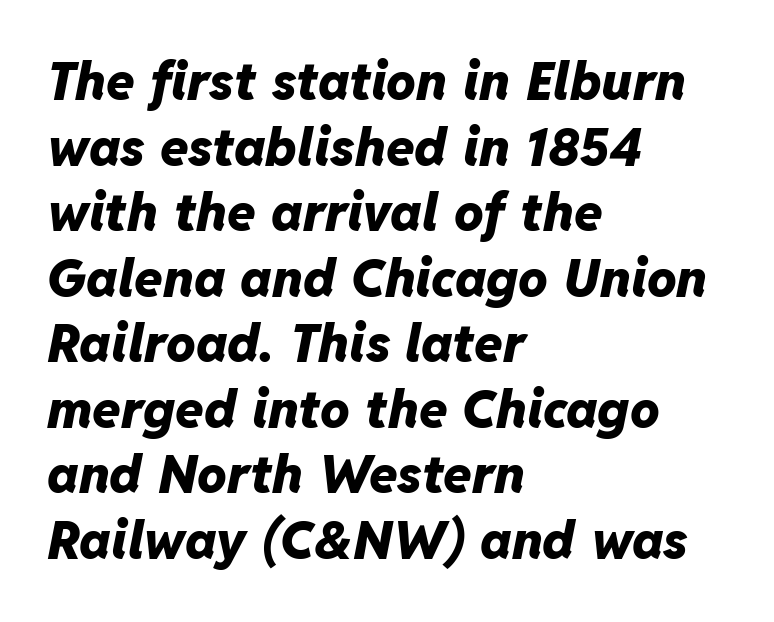
The image shows 52 px heavy type, italic (leaning right); set left-aligned, normal line spacing (1.26x), normal letter spacing, not underlined; low stroke contrast and a medium x-height.
